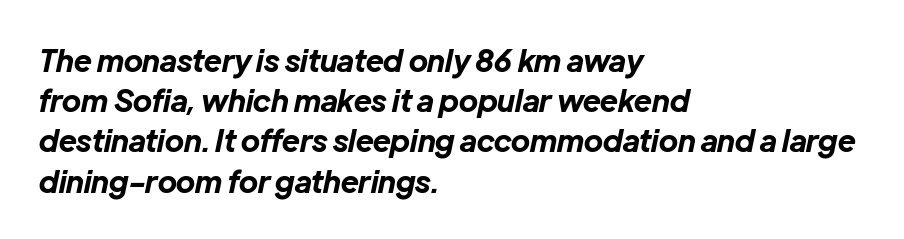
The image shows 30 px bold type, italic (leaning right); set left-aligned, normal line spacing (1.34x), normal letter spacing, not underlined; low stroke contrast and a medium x-height.
